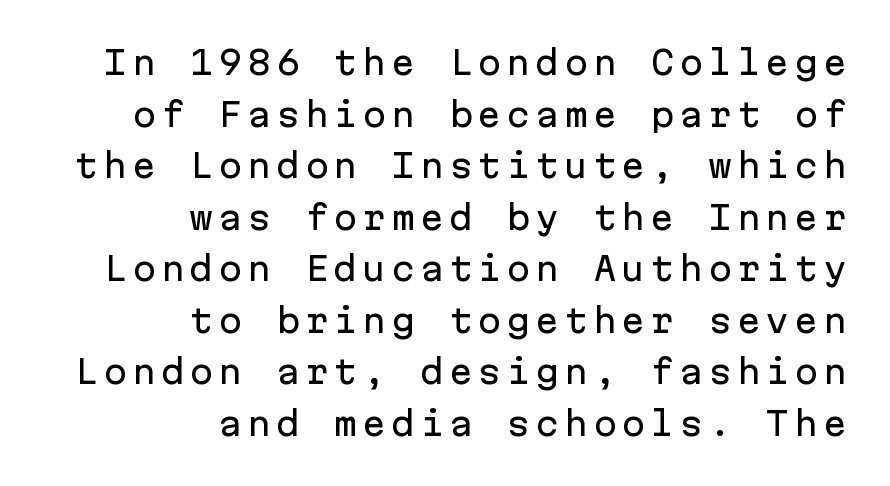
Horizontally, the lines are justified to the trailing edge only. Font category for this specimen: sans-serif. Compared with typical paragraphs, the rows here are spaced about the same. Only glyphs here, with clear space below each row.
